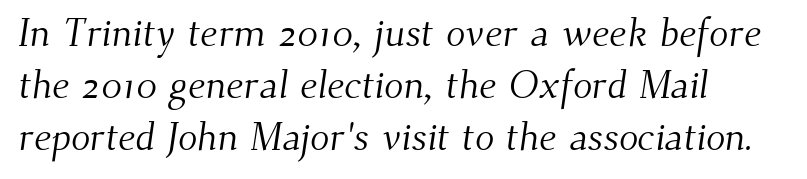
The image shows 40 px light serif type; set left-aligned, normal line spacing (1.3x), normal letter spacing, not underlined; medium stroke contrast and a small x-height.
